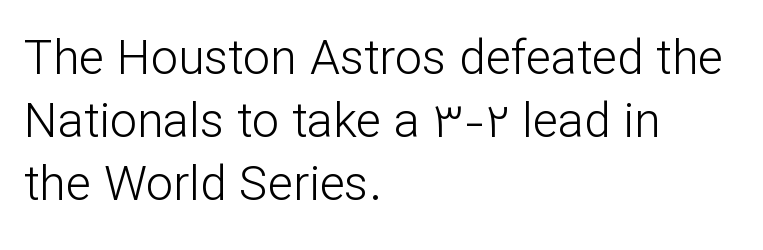
Q: Is the text bold? A: No.
Q: Is the text italic (slanted)? A: No, it is upright.
Q: Is the typeface a serif or a sans-serif typeface? A: Sans-serif.
Q: Is the text underlined? A: No.
Q: How is the paragraph aligned? A: Left-aligned.
Q: Is the spacing between letters normal or unusually wide? A: Normal.
Q: Is the spacing between lines tight, normal or loose? A: Normal.
Q: Width (condensed, normal, or wide)? A: Normal.
Q: Stroke contrast? A: Low.
Q: x-height? A: Medium.
Q: Monospaced? A: No.
